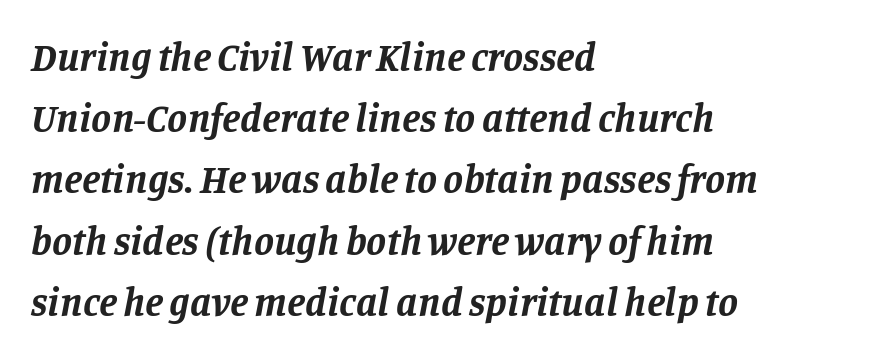
{"serif": "yes", "italic": "yes", "lean": "right", "slant_degrees": 11, "bold": "yes", "weight": "bold", "width": "normal", "stroke_contrast": "low", "x_height": "large", "monospaced": "no", "underline": "no", "align": "left", "line_spacing": "normal", "line_spacing_ratio": 1.53, "letter_spacing": "normal", "letter_spacing_em": 0.0, "glyph_px": 40}
